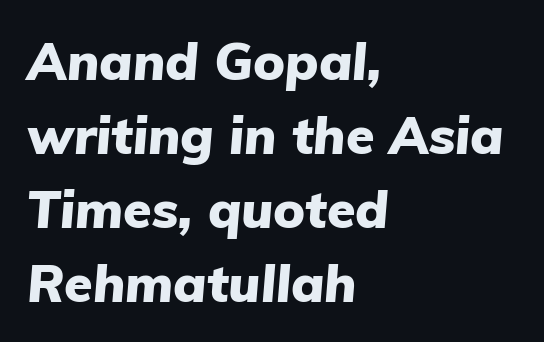
Q: Is the text bold? A: Yes.
Q: Is the text italic (slanted)? A: Yes, it leans right by about 5 degrees.
Q: Is the text underlined? A: No.
Q: How is the paragraph aligned? A: Left-aligned.
Q: Is the spacing between letters normal or unusually wide? A: Normal.
Q: Is the spacing between lines tight, normal or loose? A: Normal.
Q: Width (condensed, normal, or wide)? A: Normal.
Q: Stroke contrast? A: Low.
Q: x-height? A: Medium.
Q: Monospaced? A: No.
